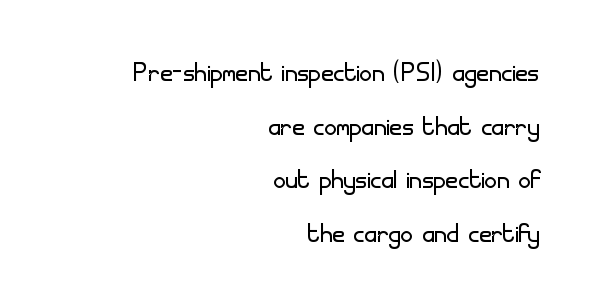
Q: Is the text bold? A: No.
Q: Is the text italic (slanted)? A: No, it is upright.
Q: Is the typeface a serif or a sans-serif typeface? A: Sans-serif.
Q: Is the text underlined? A: No.
Q: How is the paragraph aligned? A: Right-aligned.
Q: Is the spacing between letters normal or unusually wide? A: Normal.
Q: Is the spacing between lines tight, normal or loose? A: Normal.
Q: Width (condensed, normal, or wide)? A: Normal.
Q: Stroke contrast? A: Low.
Q: x-height? A: Small.
Q: Monospaced? A: No.
